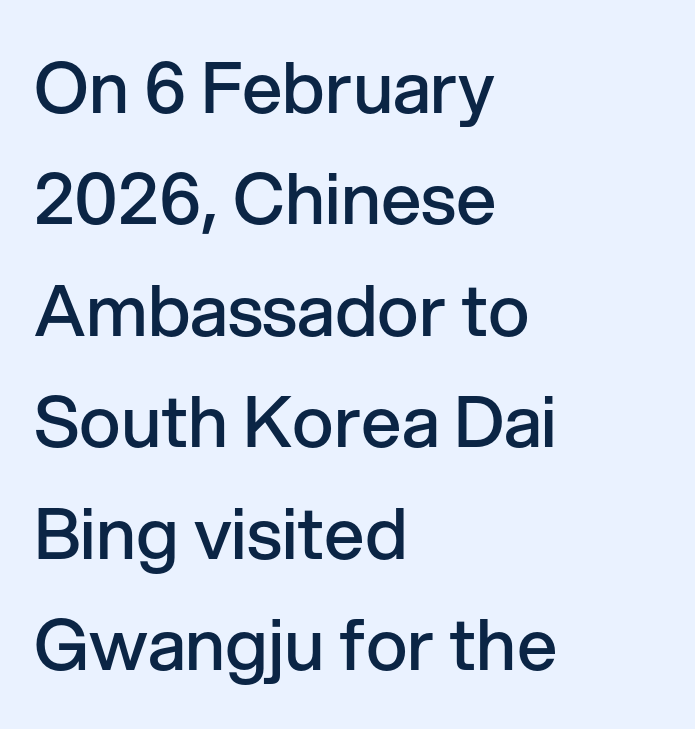
Q: Is the text bold? A: Semi-bold.
Q: Is the text italic (slanted)? A: No, it is upright.
Q: Is the typeface a serif or a sans-serif typeface? A: Sans-serif.
Q: Is the text underlined? A: No.
Q: How is the paragraph aligned? A: Left-aligned.
Q: Is the spacing between letters normal or unusually wide? A: Normal.
Q: Is the spacing between lines tight, normal or loose? A: Normal.
Q: Width (condensed, normal, or wide)? A: Normal.
Q: Stroke contrast? A: Low.
Q: x-height? A: Medium.
Q: Monospaced? A: No.
